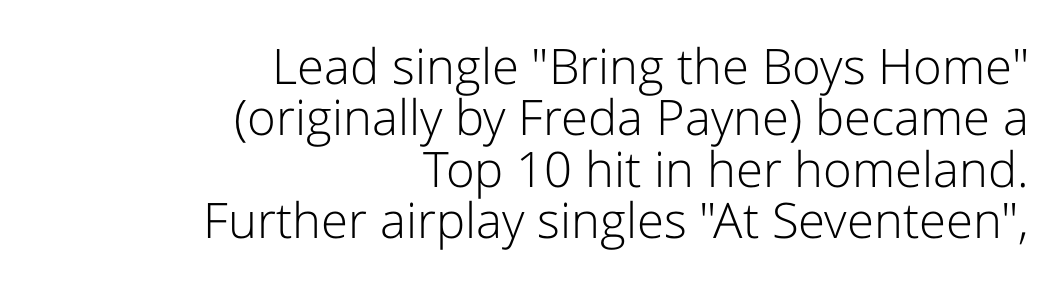
The specimen reads as upright at a glance. Each stroke keeps to a modest, everyday thickness or less. Regarding leading, the lines here are crowded together. Do the characters align in a grid? No, the font is proportional. In terms of letterspacing, this is plain default setting.
